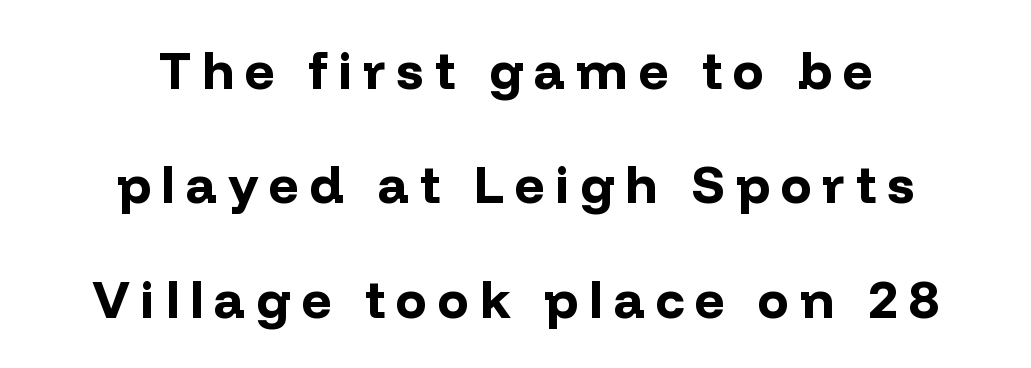
Q: Is the text bold? A: Yes.
Q: Is the text italic (slanted)? A: No, it is upright.
Q: Is the typeface a serif or a sans-serif typeface? A: Sans-serif.
Q: Is the text underlined? A: No.
Q: How is the paragraph aligned? A: Centered.
Q: Is the spacing between letters normal or unusually wide? A: Unusually wide.
Q: Is the spacing between lines tight, normal or loose? A: Loose.
Q: Width (condensed, normal, or wide)? A: Normal.
Q: Stroke contrast? A: Low.
Q: x-height? A: Medium.
Q: Monospaced? A: No.
